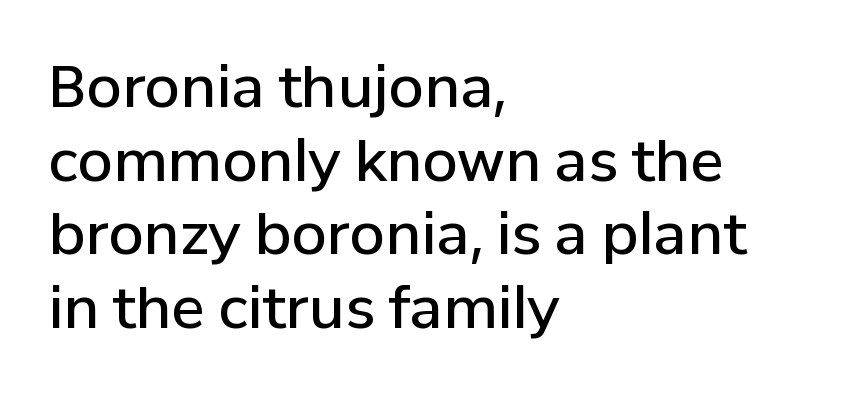
{"serif": "no", "italic": "no", "bold": "semi", "weight": "semibold", "width": "normal", "stroke_contrast": "low", "x_height": "medium", "monospaced": "no", "underline": "no", "align": "left", "line_spacing": "normal", "line_spacing_ratio": 1.29, "letter_spacing": "normal", "letter_spacing_em": 0.0, "glyph_px": 57}
